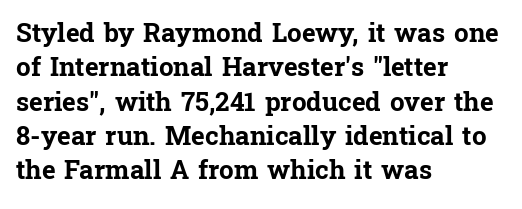
The image shows 26 px bold type, upright; set left-aligned, normal line spacing (1.32x), normal letter spacing, not underlined.
